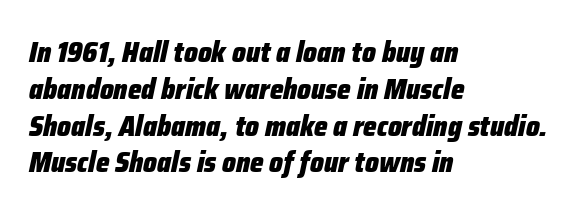
The letterforms sit shoulder to shoulder at normal distance. The rendering uses natural spacing where letterforms have individual widths. Check the space under the baseline: it is left empty. These lines sit exactly where default settings would place them.
